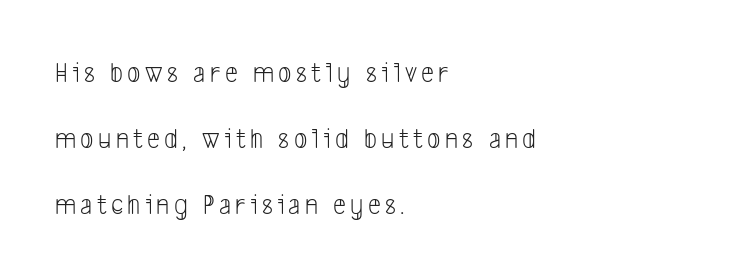
Q: Is the text bold? A: No.
Q: Is the typeface a serif or a sans-serif typeface? A: Sans-serif.
Q: Is the text underlined? A: No.
Q: How is the paragraph aligned? A: Left-aligned.
Q: Is the spacing between lines tight, normal or loose? A: Loose.
Q: Width (condensed, normal, or wide)? A: Condensed.
Q: Stroke contrast? A: Low.
Q: x-height? A: Medium.
Q: Monospaced? A: No.
